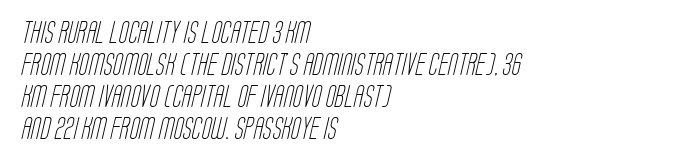
{"bold": "no", "underline": "no", "align": "left", "line_spacing": "normal", "line_spacing_ratio": 1.45, "letter_spacing": "normal", "letter_spacing_em": 0.0, "glyph_px": 22}
